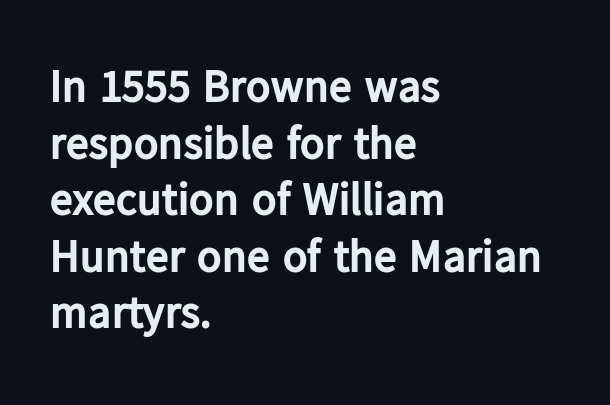
Are there feet on the stems? There aren't — it's a sans. Heft: maximum for text — a bold. The gap between lines stays unmarked. Every character sits straight up, as roman type does. Left-aligned paragraph, ragged on the right.
